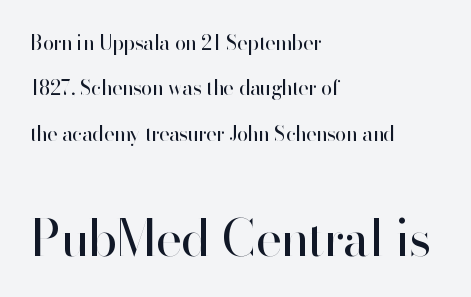
The image shows 50 px regular-weight sans-serif type, upright; set left-aligned, loose line spacing (2.27x), normal letter spacing, not underlined; the second (bottom) block is 2.5x larger; high stroke contrast and a small x-height.
